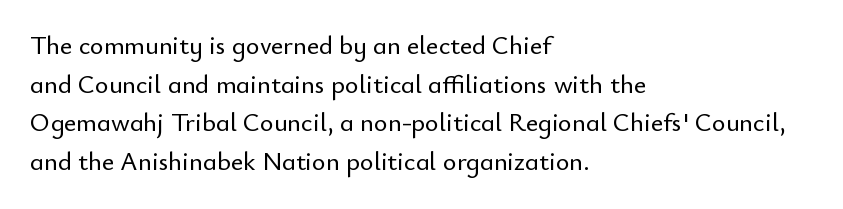
The image shows 26 px text type, upright; set left-aligned, normal line spacing (1.49x), normal letter spacing, not underlined.
